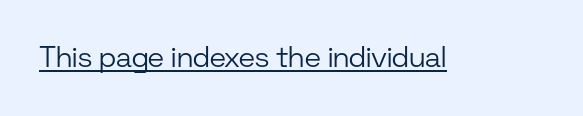
The image shows 29 px light sans-serif type, upright; set normal letter spacing, underlined; low stroke contrast and a medium x-height.
